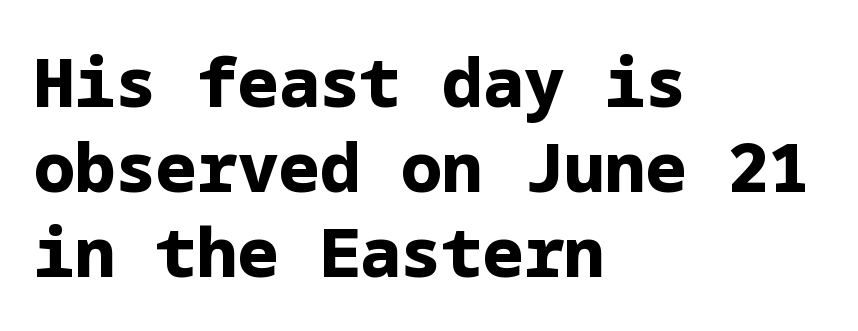
Q: Is the text bold? A: Yes.
Q: Is the text italic (slanted)? A: No, it is upright.
Q: Is the typeface a serif or a sans-serif typeface? A: Sans-serif.
Q: Is the text underlined? A: No.
Q: How is the paragraph aligned? A: Left-aligned.
Q: Is the spacing between letters normal or unusually wide? A: Normal.
Q: Is the spacing between lines tight, normal or loose? A: Normal.
Q: Width (condensed, normal, or wide)? A: Normal.
Q: Stroke contrast? A: Low.
Q: x-height? A: Medium.
